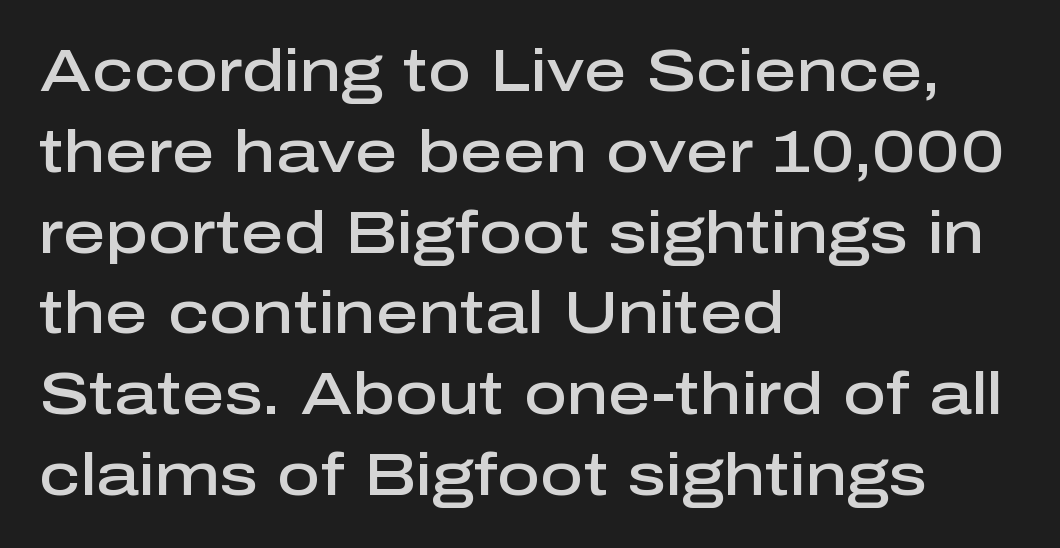
The image shows 59 px semibold sans-serif type, upright; set left-aligned, normal line spacing (1.37x), normal letter spacing, not underlined; low stroke contrast and a medium x-height.
